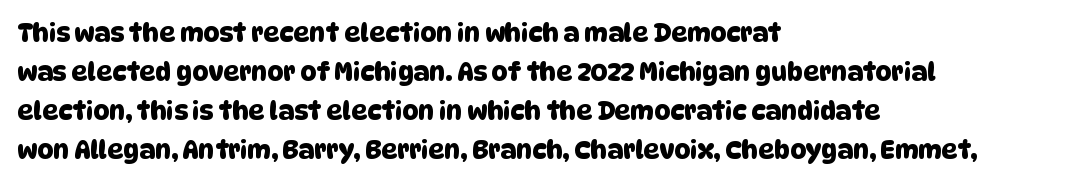
The image shows 25 px text type; set left-aligned, normal line spacing (1.56x), normal letter spacing, not underlined.
